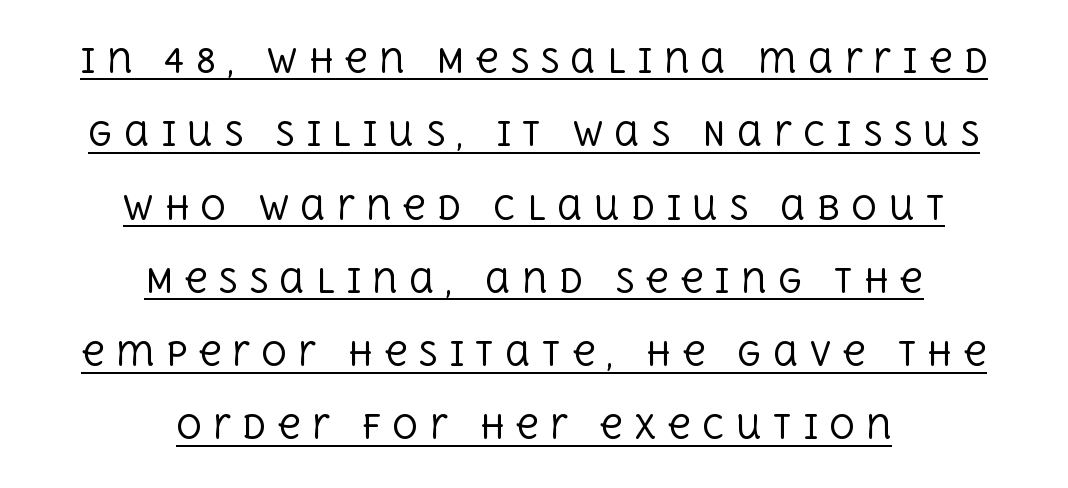
Q: Is the text bold? A: No.
Q: Is the text italic (slanted)? A: No, it is upright.
Q: Is the typeface a serif or a sans-serif typeface? A: Serif.
Q: Is the text underlined? A: Yes.
Q: How is the paragraph aligned? A: Centered.
Q: Is the spacing between letters normal or unusually wide? A: Unusually wide.
Q: Is the spacing between lines tight, normal or loose? A: Loose.
Q: Width (condensed, normal, or wide)? A: Normal.
Q: x-height? A: Large.
Q: Monospaced? A: No.
